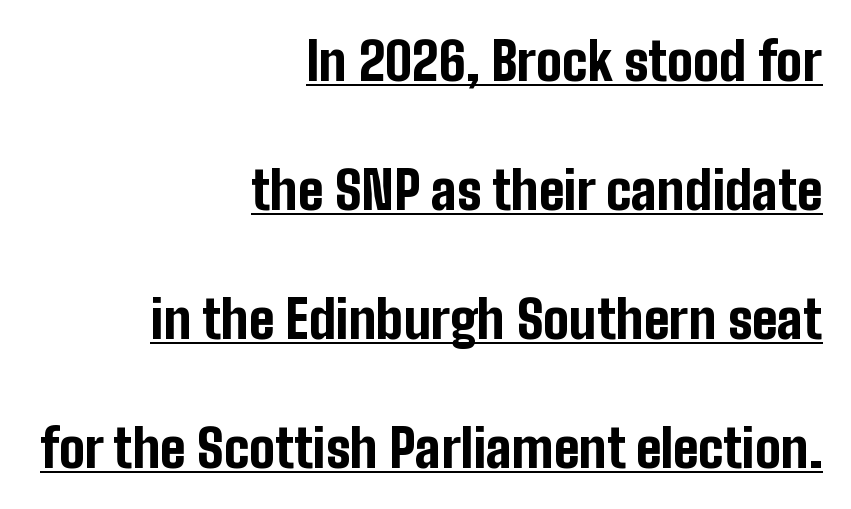
The image shows 52 px bold, condensed sans-serif type, upright; set right-aligned, loose line spacing (2.48x), normal letter spacing, underlined; low stroke contrast and a medium x-height.
